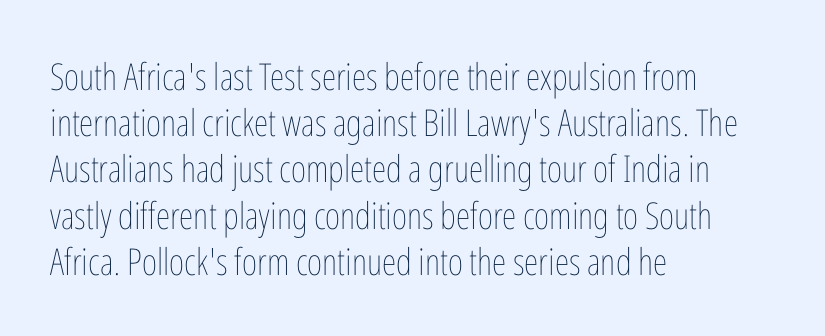
The passage shown has conventional tracking throughout. This sample uses an upright cut, with every glyph sitting square on the baseline. The lines sit at an ordinary, default distance from one another. Stem width sits at or under what a default text font uses.
